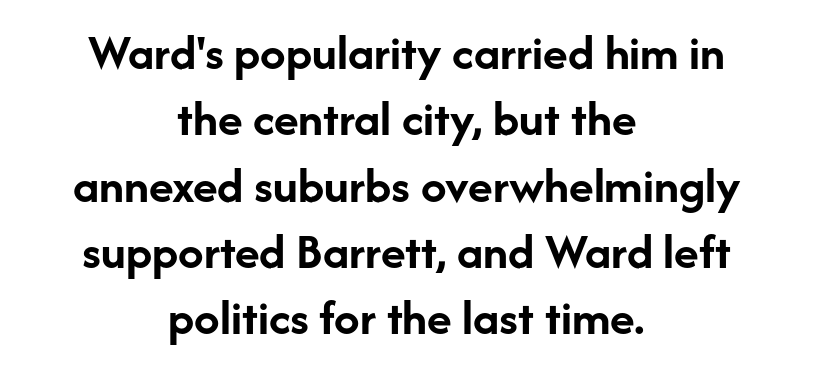
{"serif": "no", "italic": "no", "bold": "yes", "weight": "semibold", "width": "normal", "stroke_contrast": "low", "x_height": "medium", "monospaced": "no", "underline": "no", "align": "center", "line_spacing": "normal", "line_spacing_ratio": 1.3, "letter_spacing": "normal", "letter_spacing_em": 0.0, "glyph_px": 51}
